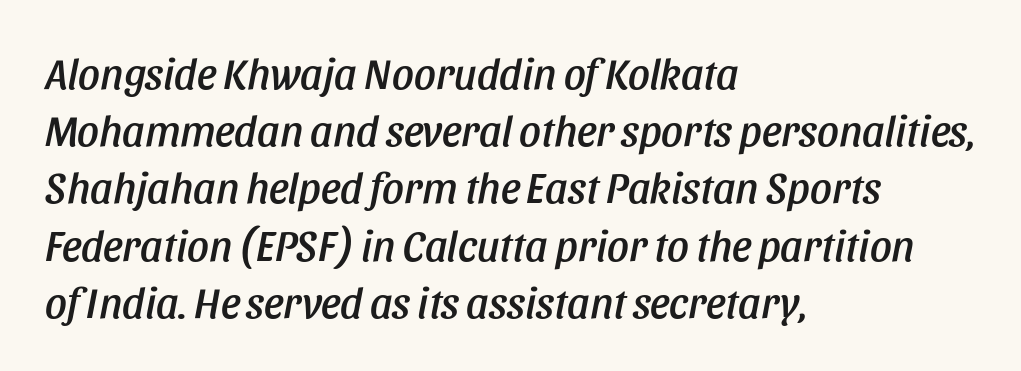
Does extra space separate the letters? No, they use regular spacing. The passage is arranged the way most books set body copy — flush left. Just letters on the line, the space beneath them empty. The glyphs look as if they've been sheared to an angle. The vertical gap from one line to the next is medium. Looks like regular typesetting: each glyph gets only the width it needs.
